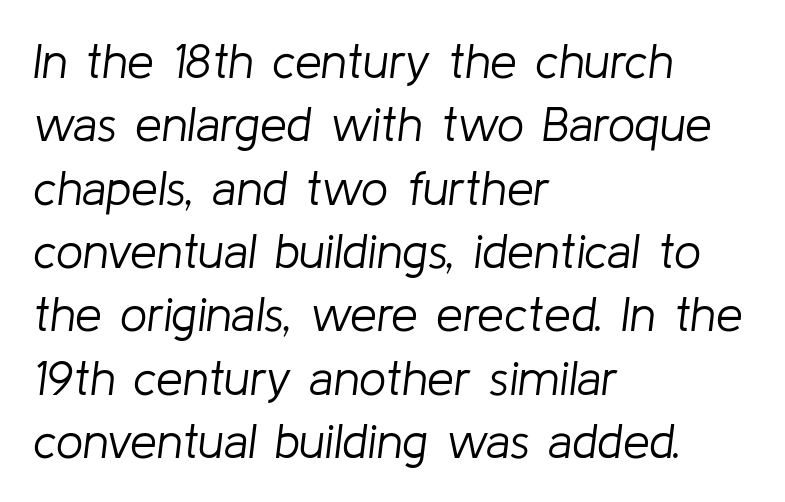
{"italic": "yes", "lean": "right", "slant_degrees": 8, "bold": "no", "weight": "light", "width": "normal", "stroke_contrast": "low", "x_height": "medium", "monospaced": "no", "underline": "no", "align": "left", "line_spacing": "normal", "line_spacing_ratio": 1.32, "letter_spacing": "normal", "letter_spacing_em": 0.0, "glyph_px": 48}
